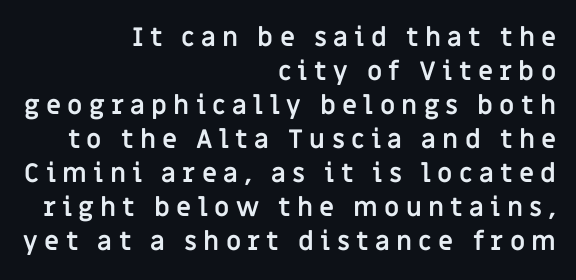
{"italic": "no", "bold": "yes", "underline": "no", "align": "right", "line_spacing": "normal", "line_spacing_ratio": 1.31, "letter_spacing": "wide", "letter_spacing_em": 0.24, "glyph_px": 26}
